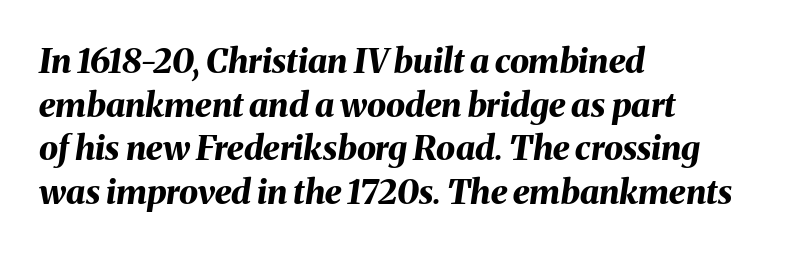
Q: Is the text bold? A: Yes.
Q: Is the text italic (slanted)? A: Yes, it leans right by about 8 degrees.
Q: Is the text underlined? A: No.
Q: How is the paragraph aligned? A: Left-aligned.
Q: Is the spacing between letters normal or unusually wide? A: Normal.
Q: Is the spacing between lines tight, normal or loose? A: Normal.
Q: Width (condensed, normal, or wide)? A: Normal.
Q: Stroke contrast? A: Medium.
Q: x-height? A: Medium.
Q: Monospaced? A: No.
